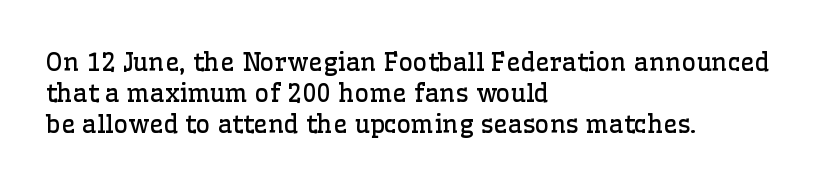
{"italic": "no", "bold": "no", "underline": "no", "align": "left", "line_spacing_ratio": 1.24, "letter_spacing": "normal", "letter_spacing_em": 0.0, "glyph_px": 25}
